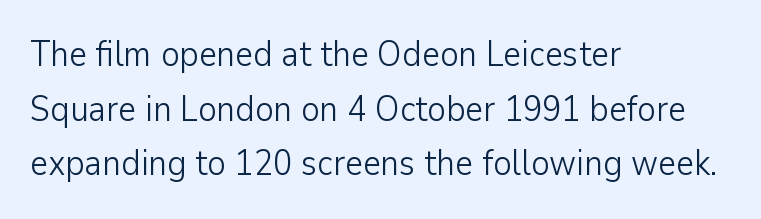
The image shows 35 px light sans-serif type, upright; set left-aligned, normal line spacing (1.56x), normal letter spacing, not underlined; low stroke contrast and a medium x-height.
